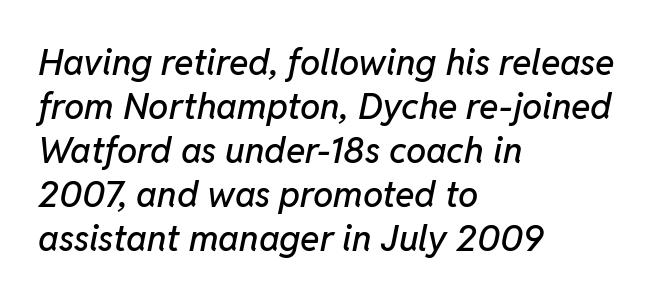
{"italic": "yes", "lean": "right", "slant_degrees": 11, "width": "normal", "stroke_contrast": "low", "x_height": "medium", "monospaced": "no", "underline": "no", "align": "left", "line_spacing_ratio": 1.22, "letter_spacing": "normal", "letter_spacing_em": 0.0, "glyph_px": 36}
